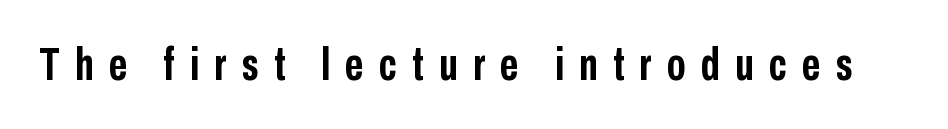
Serif or sans? Sans — the stroke terminals are bare. Rendered with straight, roman letterforms. Typographic density is high because the face is bold. Students, note that the glyphs here are deliberately spaced far apart.
